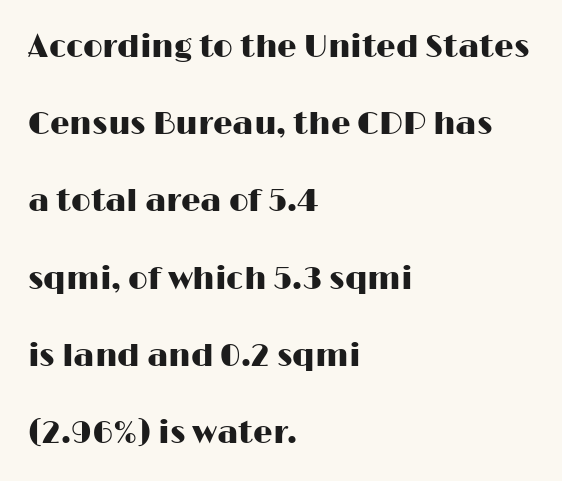
The image shows 31 px wide sans-serif type, upright; set left-aligned, loose line spacing (2.49x), normal letter spacing, not underlined; high stroke contrast and a medium x-height.
